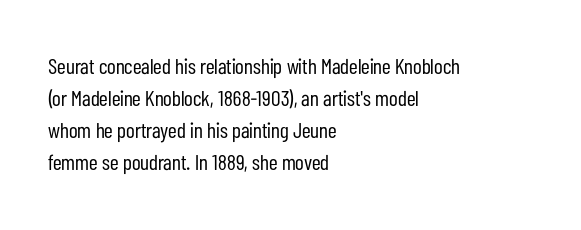
The image shows 22 px text type, upright; set left-aligned, normal line spacing (1.46x), normal letter spacing, not underlined.
